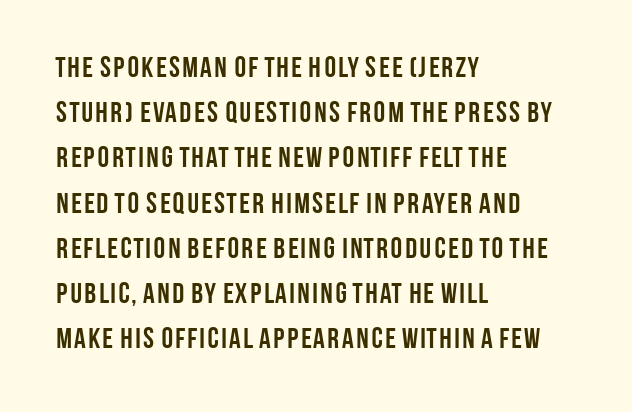
The image shows 29 px semibold, condensed sans-serif type, upright; set left-aligned, normal line spacing (1.56x), normal letter spacing, not underlined; low stroke contrast and a large x-height.
